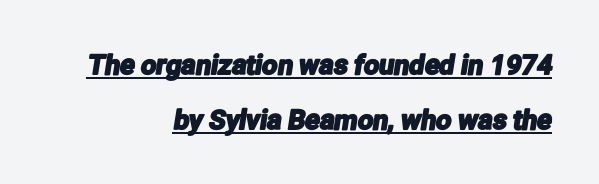
The leading is generous, giving the passage an open texture. The paragraph has a hard right edge and a soft left edge. The passage shown has conventional tracking throughout. The passage shown is underscored from start to finish.
